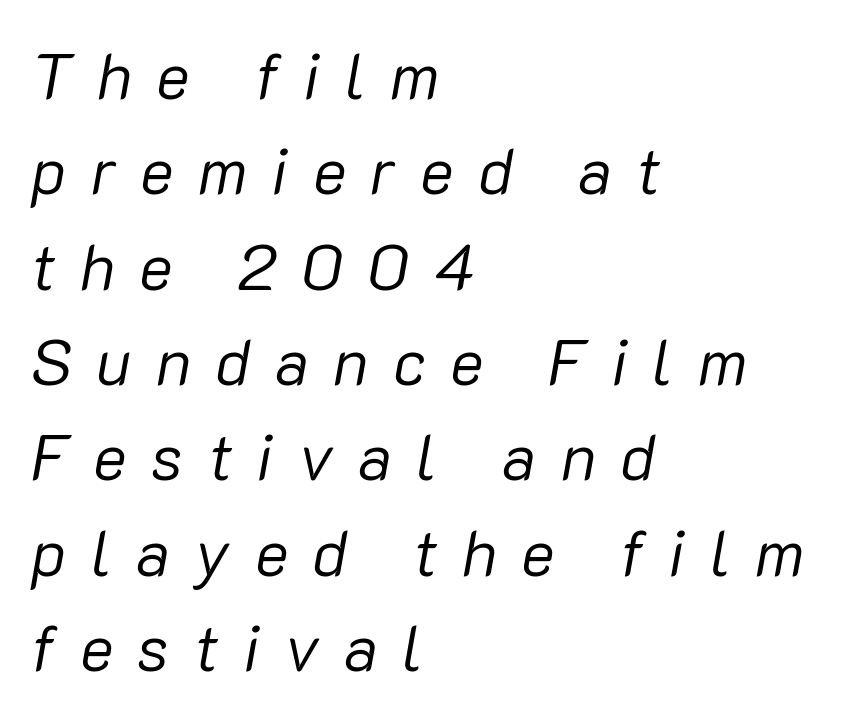
Q: Is the text bold? A: No.
Q: Is the text italic (slanted)? A: Yes, it leans right by about 10 degrees.
Q: Is the text underlined? A: No.
Q: How is the paragraph aligned? A: Left-aligned.
Q: Is the spacing between letters normal or unusually wide? A: Unusually wide.
Q: Is the spacing between lines tight, normal or loose? A: Normal.
Q: Width (condensed, normal, or wide)? A: Normal.
Q: Stroke contrast? A: Low.
Q: x-height? A: Medium.
Q: Monospaced? A: No.
